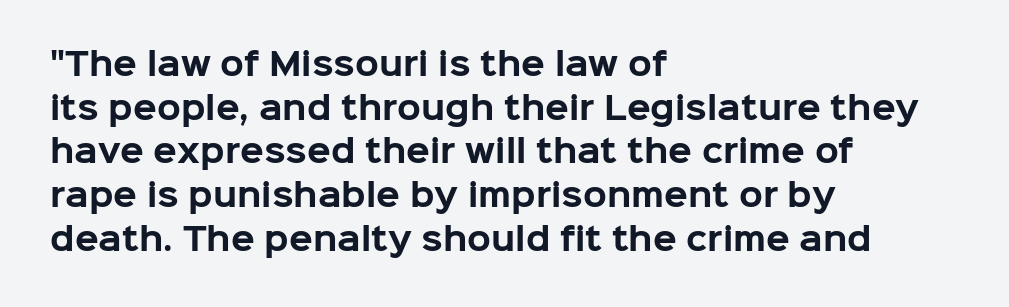
One-word summary of the alignment: left. Bare-footed words on every line. Here the glyphs are tracked normally, forming tight word shapes. A typesetter would call this proportional, since set widths differ per character.
